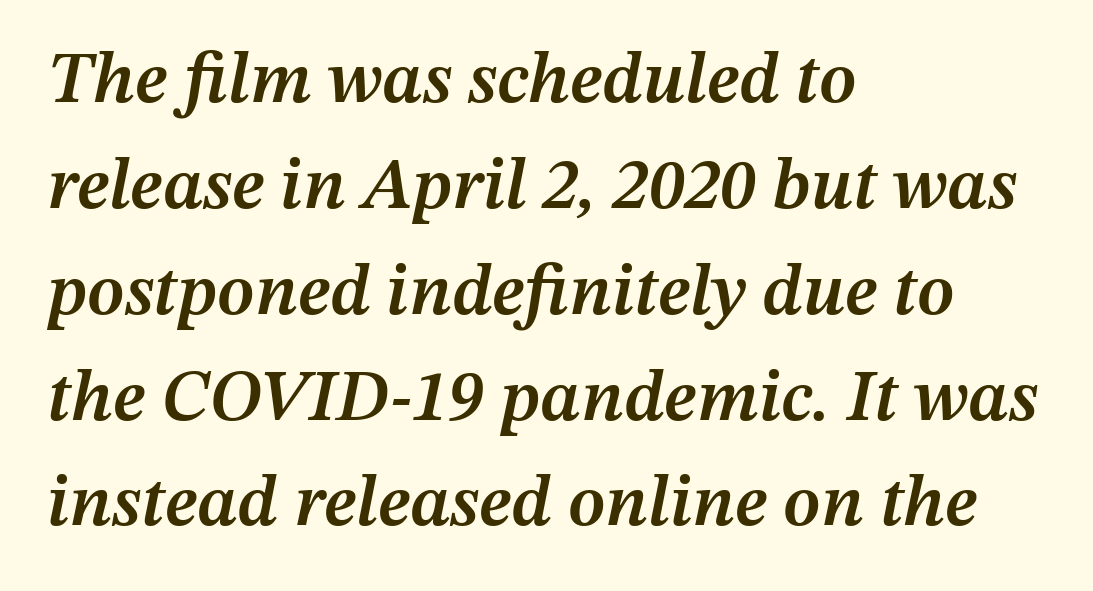
Q: Is the text bold? A: Semi-bold.
Q: Is the text italic (slanted)? A: Yes, it leans right by about 12 degrees.
Q: Is the text underlined? A: No.
Q: How is the paragraph aligned? A: Left-aligned.
Q: Is the spacing between letters normal or unusually wide? A: Normal.
Q: Is the spacing between lines tight, normal or loose? A: Normal.
Q: Width (condensed, normal, or wide)? A: Normal.
Q: Stroke contrast? A: Medium.
Q: x-height? A: Medium.
Q: Monospaced? A: No.
